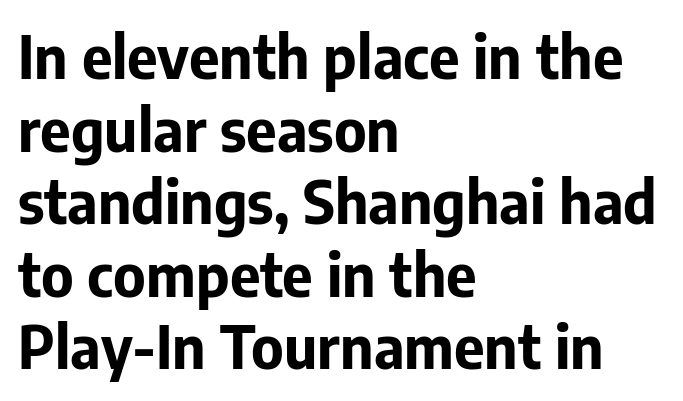
{"serif": "no", "italic": "no", "bold": "yes", "weight": "bold", "width": "normal", "stroke_contrast": "low", "x_height": "medium", "monospaced": "no", "underline": "no", "align": "left", "line_spacing_ratio": 1.23, "letter_spacing": "normal", "letter_spacing_em": 0.0, "glyph_px": 59}
